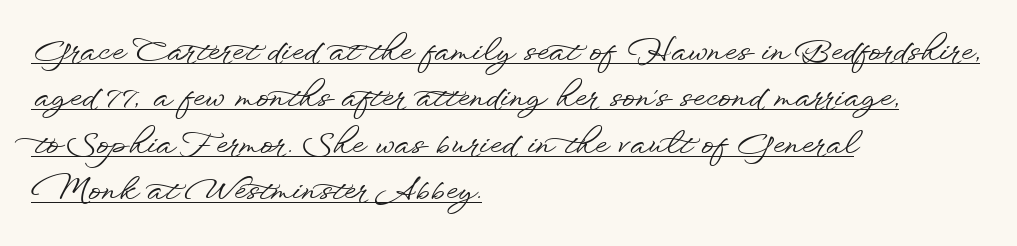
{"serif": "no", "width": "wide", "stroke_contrast": "low", "x_height": "small", "monospaced": "no", "underline": "yes", "align": "left", "line_spacing": "normal", "line_spacing_ratio": 1.5, "letter_spacing": "normal", "letter_spacing_em": 0.0, "glyph_px": 31}
